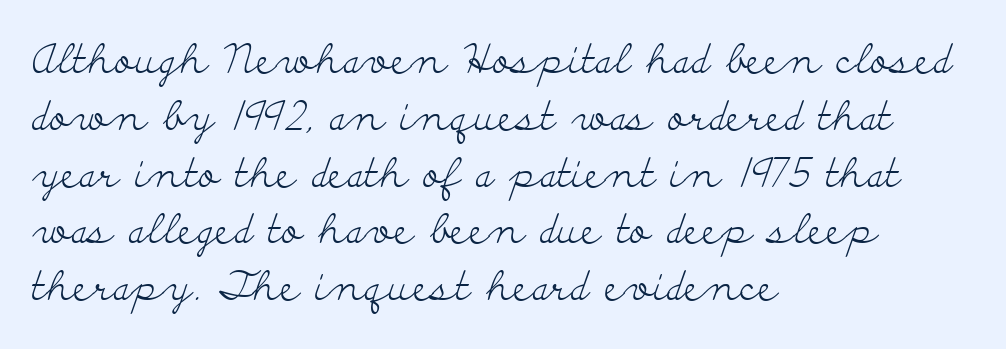
The image shows 40 px light, wide serif type; set left-aligned, normal line spacing (1.42x), normal letter spacing, not underlined; low stroke contrast and a small x-height.
